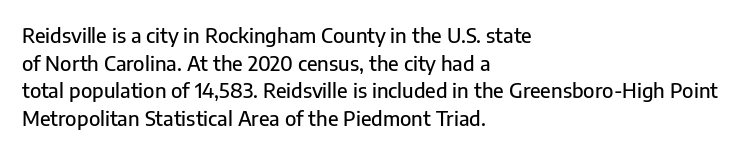
The image shows 20 px text type, upright; set left-aligned, normal line spacing (1.38x), normal letter spacing, not underlined.
